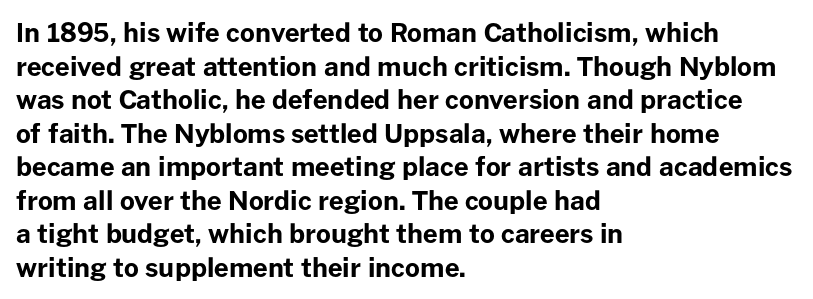
Q: Is the text bold? A: Yes.
Q: Is the text italic (slanted)? A: No, it is upright.
Q: Is the text underlined? A: No.
Q: How is the paragraph aligned? A: Left-aligned.
Q: Is the spacing between letters normal or unusually wide? A: Normal.
Q: Is the spacing between lines tight, normal or loose? A: Normal.
